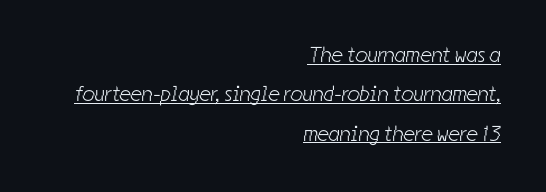
{"bold": "no", "underline": "yes", "align": "right", "line_spacing_ratio": 1.79, "letter_spacing": "normal", "letter_spacing_em": 0.0, "glyph_px": 22}
